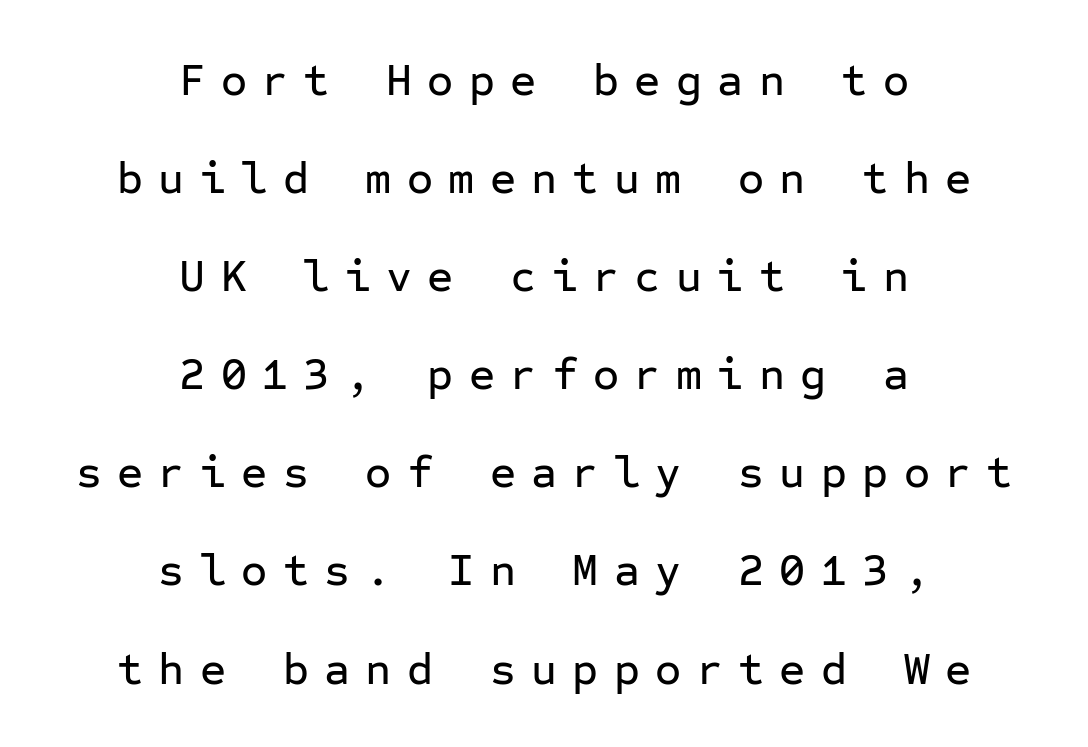
{"serif": "no", "italic": "no", "width": "normal", "stroke_contrast": "low", "x_height": "medium", "monospaced": "yes", "underline": "no", "align": "center", "line_spacing": "loose", "line_spacing_ratio": 2.18, "letter_spacing": "wide", "letter_spacing_em": 0.34, "glyph_px": 45}
